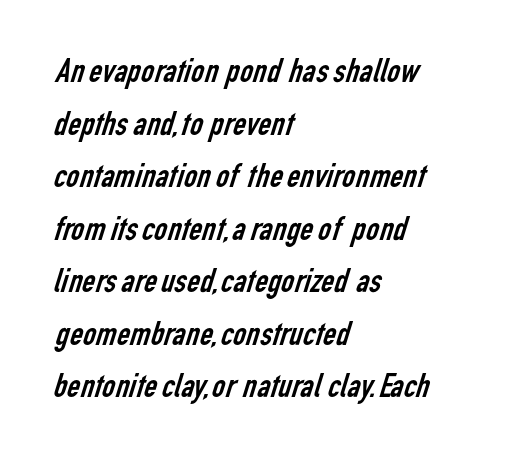
The rendering anchors every line to the left-hand side. The rendering uses natural spacing where letterforms have individual widths. This rendering employs a face without finishing strokes, i.e., a sans-serif. Honestly, the row spacing looks completely unremarkable. Honestly, there is no underline to notice here at all.
